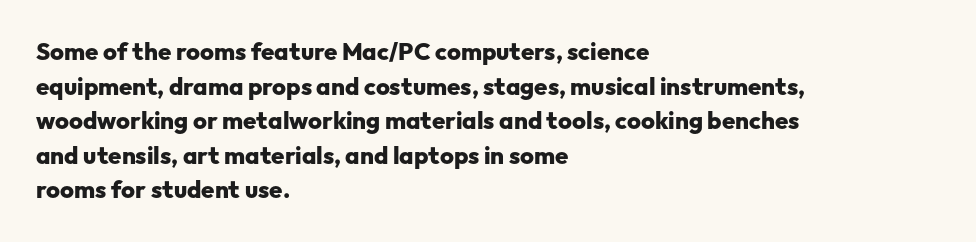
Q: Is the text bold? A: Yes.
Q: Is the text italic (slanted)? A: No, it is upright.
Q: Is the text underlined? A: No.
Q: How is the paragraph aligned? A: Left-aligned.
Q: Is the spacing between letters normal or unusually wide? A: Normal.
Q: Is the spacing between lines tight, normal or loose? A: Normal.
